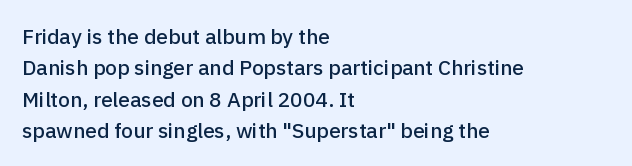
Q: Is the text italic (slanted)? A: No, it is upright.
Q: Is the text underlined? A: No.
Q: How is the paragraph aligned? A: Left-aligned.
Q: Is the spacing between letters normal or unusually wide? A: Normal.
Q: Is the spacing between lines tight, normal or loose? A: Normal.
